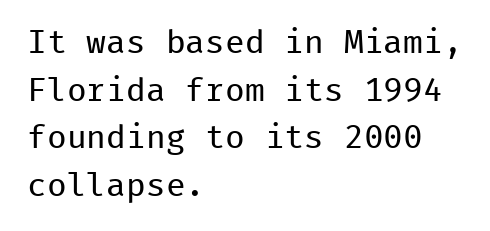
The image shows 33 px regular-weight sans-serif type, upright, monospaced; set left-aligned, normal line spacing (1.44x), normal letter spacing, not underlined; low stroke contrast and a medium x-height.
